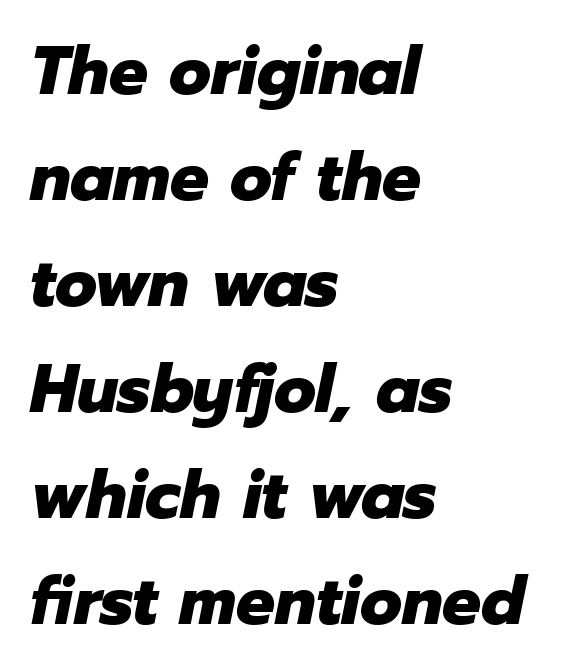
The image shows 68 px heavy type, italic (leaning right); set left-aligned, normal line spacing (1.56x), normal letter spacing, not underlined; low stroke contrast and a medium x-height.
